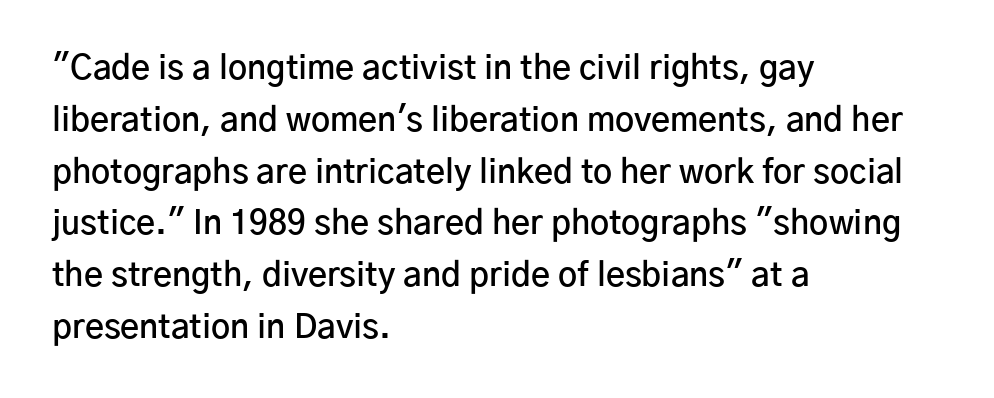
{"serif": "no", "italic": "no", "bold": "semi", "weight": "semibold", "width": "normal", "stroke_contrast": "low", "x_height": "medium", "monospaced": "no", "underline": "no", "align": "left", "line_spacing": "normal", "line_spacing_ratio": 1.57, "letter_spacing": "normal", "letter_spacing_em": 0.0, "glyph_px": 33}
